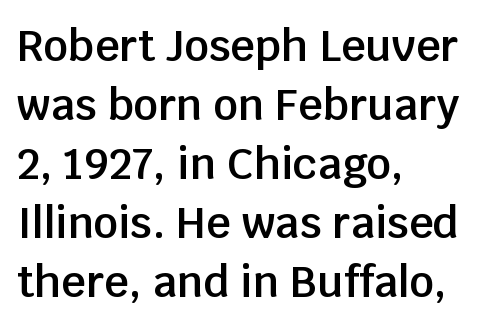
Q: Is the text bold? A: Semi-bold.
Q: Is the text italic (slanted)? A: No, it is upright.
Q: Is the typeface a serif or a sans-serif typeface? A: Sans-serif.
Q: Is the text underlined? A: No.
Q: How is the paragraph aligned? A: Left-aligned.
Q: Is the spacing between letters normal or unusually wide? A: Normal.
Q: Is the spacing between lines tight, normal or loose? A: Normal.
Q: Width (condensed, normal, or wide)? A: Normal.
Q: Stroke contrast? A: Low.
Q: x-height? A: Large.
Q: Monospaced? A: No.
